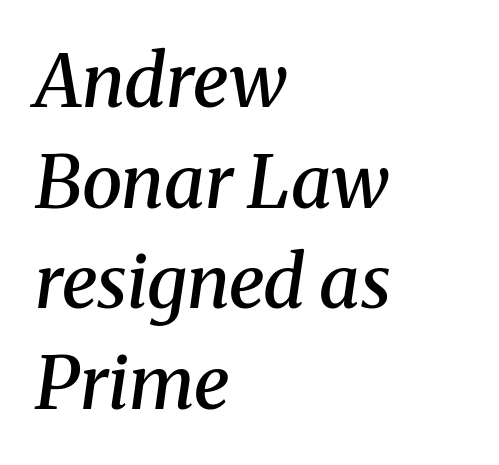
In terms of letterform style, serifs are clearly present. A normal amount of white space separates one row of letters from the next. Is the block centered? No — it sits flush against the left margin. It's the slanting kind of type.
